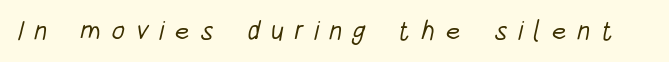
The image shows 27 px text type; set unusually wide letter spacing (+0.39 em), not underlined.
